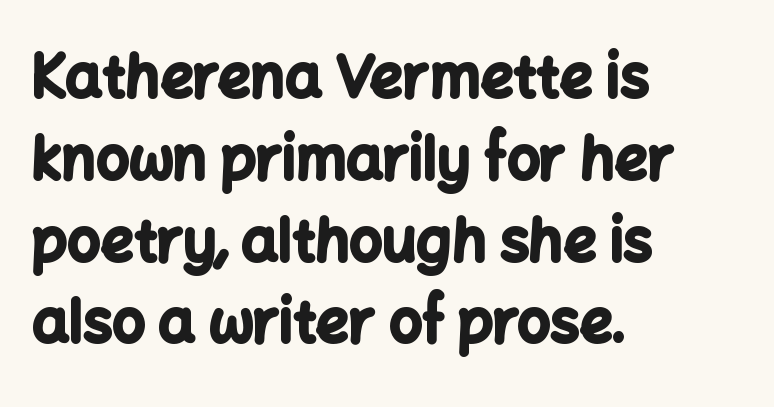
Q: Is the text bold? A: Yes.
Q: Is the text italic (slanted)? A: No, it is upright.
Q: Is the typeface a serif or a sans-serif typeface? A: Sans-serif.
Q: Is the text underlined? A: No.
Q: How is the paragraph aligned? A: Left-aligned.
Q: Is the spacing between letters normal or unusually wide? A: Normal.
Q: Is the spacing between lines tight, normal or loose? A: Normal.
Q: Width (condensed, normal, or wide)? A: Normal.
Q: Stroke contrast? A: Low.
Q: x-height? A: Medium.
Q: Monospaced? A: No.
